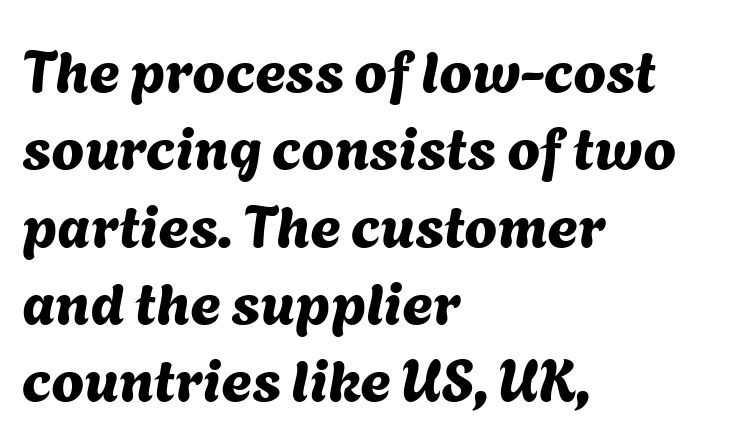
Q: Is the typeface a serif or a sans-serif typeface? A: Sans-serif.
Q: Is the text underlined? A: No.
Q: How is the paragraph aligned? A: Left-aligned.
Q: Is the spacing between letters normal or unusually wide? A: Normal.
Q: Is the spacing between lines tight, normal or loose? A: Normal.
Q: Width (condensed, normal, or wide)? A: Normal.
Q: Stroke contrast? A: Medium.
Q: x-height? A: Medium.
Q: Monospaced? A: No.
